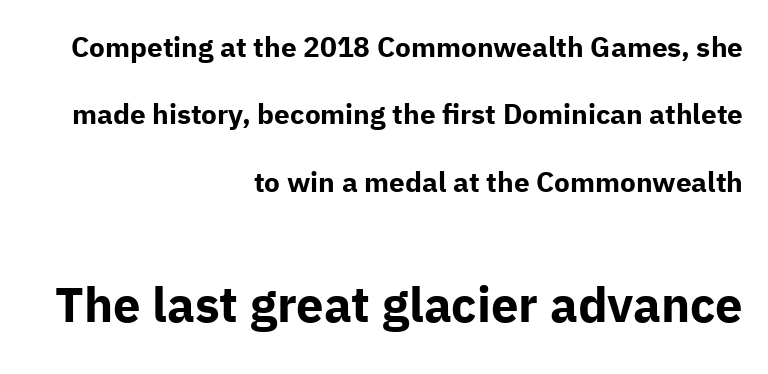
Q: Is the text bold? A: Yes.
Q: Is the text italic (slanted)? A: No, it is upright.
Q: Is the typeface a serif or a sans-serif typeface? A: Sans-serif.
Q: Is the text underlined? A: No.
Q: How is the paragraph aligned? A: Right-aligned.
Q: Is the spacing between letters normal or unusually wide? A: Normal.
Q: Is the spacing between lines tight, normal or loose? A: Loose.
Q: Which block of text is set in a larger size, the first (top) or the second (bottom)? A: The second (bottom) one.
Q: Width (condensed, normal, or wide)? A: Normal.
Q: Stroke contrast? A: Low.
Q: x-height? A: Medium.
Q: Monospaced? A: No.
